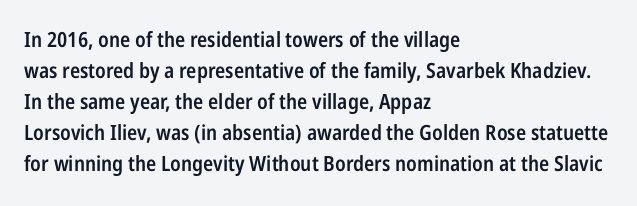
The image shows 21 px text type, upright; set left-aligned, normal line spacing (1.48x), normal letter spacing, not underlined.
